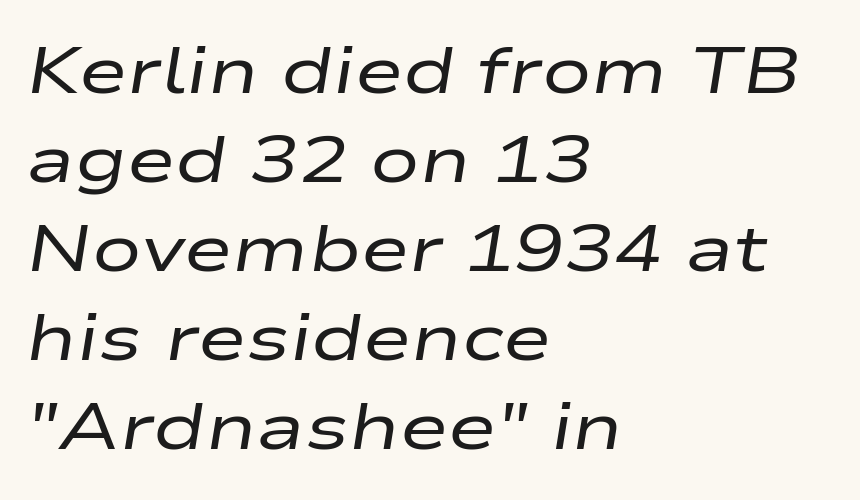
{"italic": "yes", "lean": "right", "slant_degrees": 9, "bold": "no", "weight": "regular", "width": "wide", "stroke_contrast": "low", "x_height": "medium", "monospaced": "no", "underline": "no", "align": "left", "line_spacing": "normal", "line_spacing_ratio": 1.35, "letter_spacing": "normal", "letter_spacing_em": 0.0, "glyph_px": 66}
